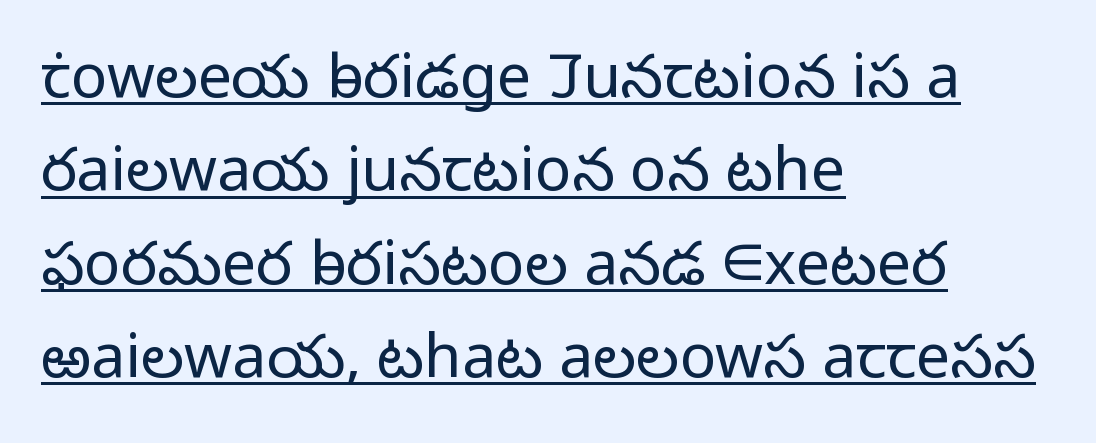
The image shows 61 px light sans-serif type, upright; set left-aligned, normal line spacing (1.53x), normal letter spacing, underlined; low stroke contrast and a medium x-height.
